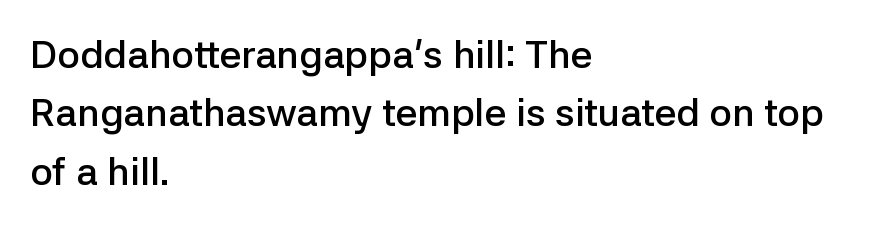
{"serif": "no", "italic": "no", "bold": "semi", "weight": "semibold", "width": "normal", "stroke_contrast": "low", "x_height": "medium", "monospaced": "no", "underline": "no", "align": "left", "line_spacing": "normal", "line_spacing_ratio": 1.5, "letter_spacing": "normal", "letter_spacing_em": 0.0, "glyph_px": 39}
